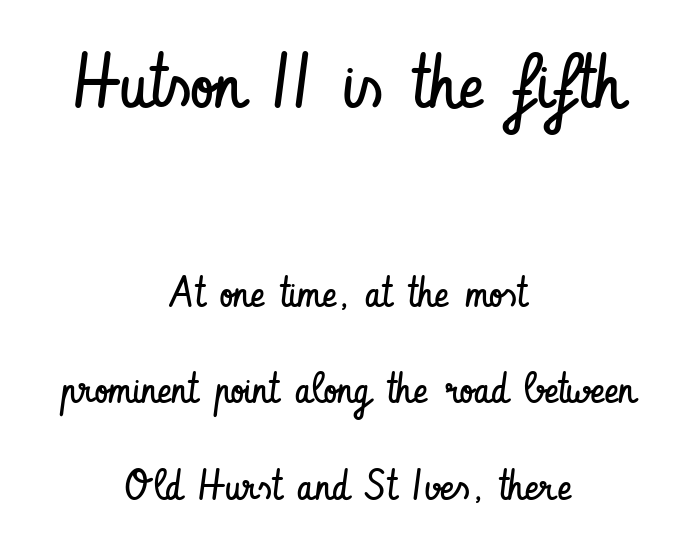
{"serif": "no", "italic": "no", "bold": "no", "weight": "regular", "width": "condensed", "stroke_contrast": "low", "x_height": "small", "monospaced": "no", "underline": "no", "align": "center", "line_spacing": "loose", "line_spacing_ratio": 2.25, "letter_spacing": "normal", "letter_spacing_em": 0.0, "larger_block": "first", "size_ratio": 1.74, "glyph_px": 75}
